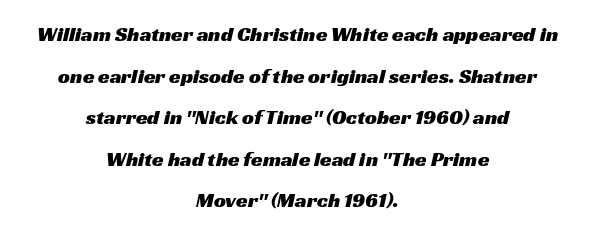
{"underline": "no", "align": "center", "line_spacing": "loose", "line_spacing_ratio": 1.98, "letter_spacing": "normal", "letter_spacing_em": 0.0, "glyph_px": 21}
